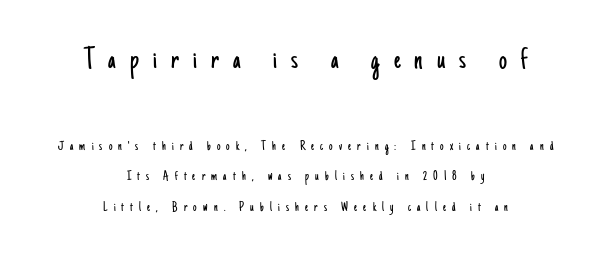
The image shows 32 px light, condensed sans-serif type, upright; set centered, loose line spacing (2.17x), unusually wide letter spacing (+0.44 em), not underlined; the first (top) block is 2.29x larger; low stroke contrast and a small x-height.
